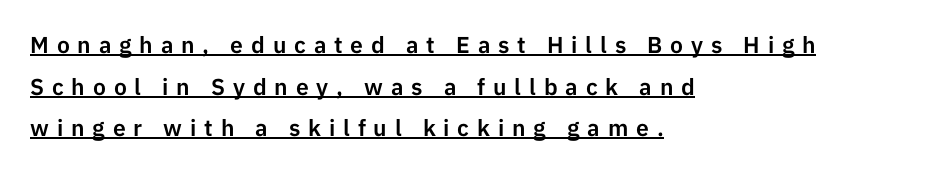
{"italic": "no", "underline": "yes", "align": "left", "line_spacing_ratio": 1.81, "letter_spacing": "wide", "letter_spacing_em": 0.34, "glyph_px": 23}
